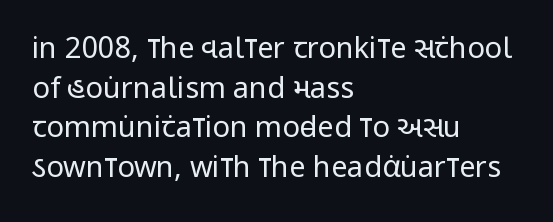
Q: Is the text bold? A: No.
Q: Is the text italic (slanted)? A: No, it is upright.
Q: Is the typeface a serif or a sans-serif typeface? A: Sans-serif.
Q: Is the text underlined? A: No.
Q: How is the paragraph aligned? A: Left-aligned.
Q: Is the spacing between letters normal or unusually wide? A: Normal.
Q: Is the spacing between lines tight, normal or loose? A: Normal.
Q: Width (condensed, normal, or wide)? A: Condensed.
Q: Stroke contrast? A: Low.
Q: x-height? A: Large.
Q: Monospaced? A: No.
